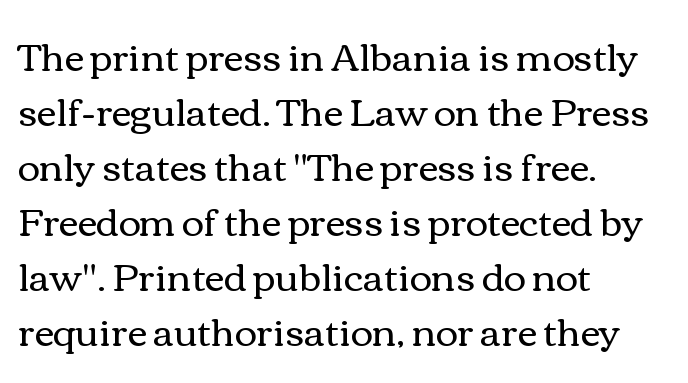
Designer's note — italics off, roman on. Unmarked baselines from the first word to the last. Leftover space on each line is placed entirely after the last word. Compared with typical body copy, the letter spacing here is the same.
